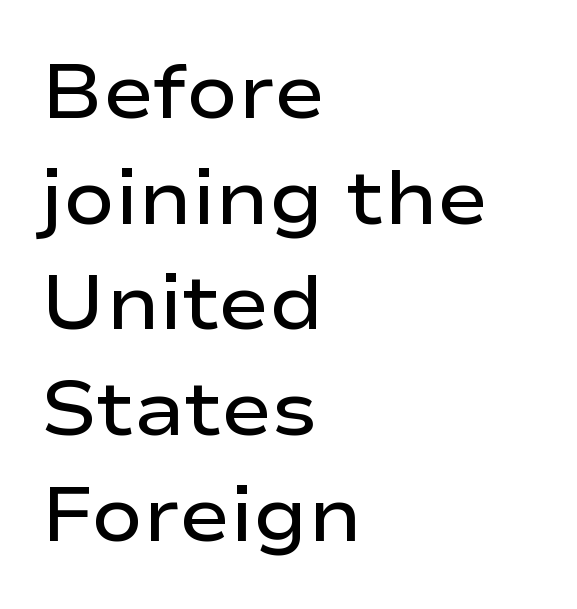
The image shows 76 px semibold, wide sans-serif type, upright; set left-aligned, normal line spacing (1.39x), normal letter spacing, not underlined; low stroke contrast and a medium x-height.
